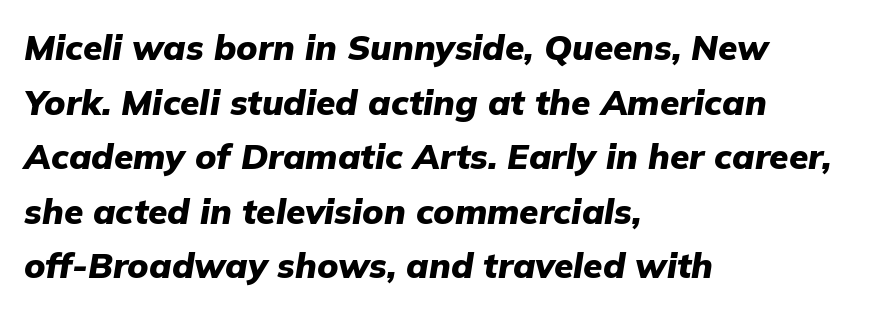
Q: Is the text bold? A: Yes.
Q: Is the text italic (slanted)? A: Yes, it leans right by about 9 degrees.
Q: Is the text underlined? A: No.
Q: How is the paragraph aligned? A: Left-aligned.
Q: Is the spacing between letters normal or unusually wide? A: Normal.
Q: Is the spacing between lines tight, normal or loose? A: Normal.
Q: Width (condensed, normal, or wide)? A: Normal.
Q: Stroke contrast? A: Low.
Q: x-height? A: Medium.
Q: Monospaced? A: No.
